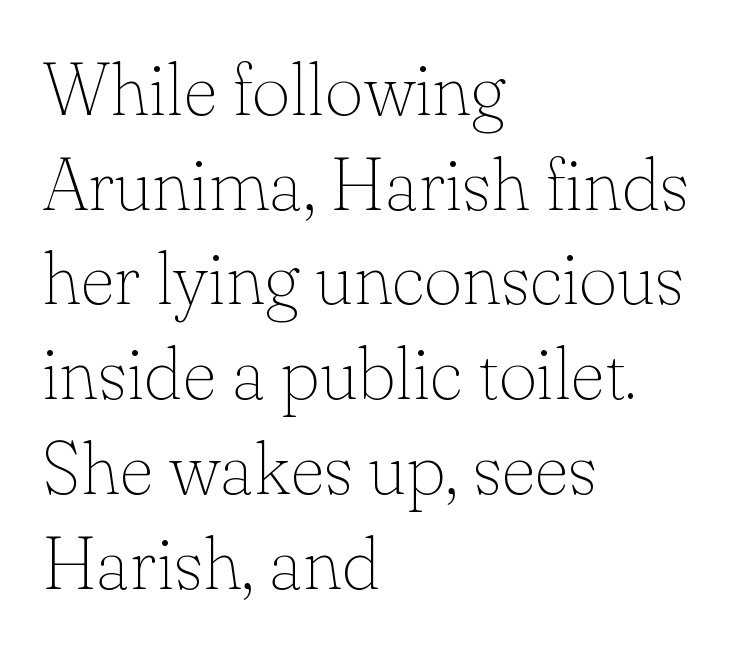
Compared with typical body copy, the letter spacing here is the same. Leftover space on each line is placed entirely after the last word. Successive baselines arrive at the customary interval. Each letter keeps its own natural width here, so spacing adapts to shape.
